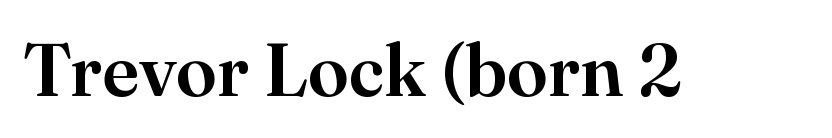
{"serif": "yes", "italic": "no", "width": "normal", "stroke_contrast": "high", "x_height": "small", "monospaced": "no", "underline": "no", "letter_spacing": "normal", "letter_spacing_em": 0.0, "glyph_px": 74}
